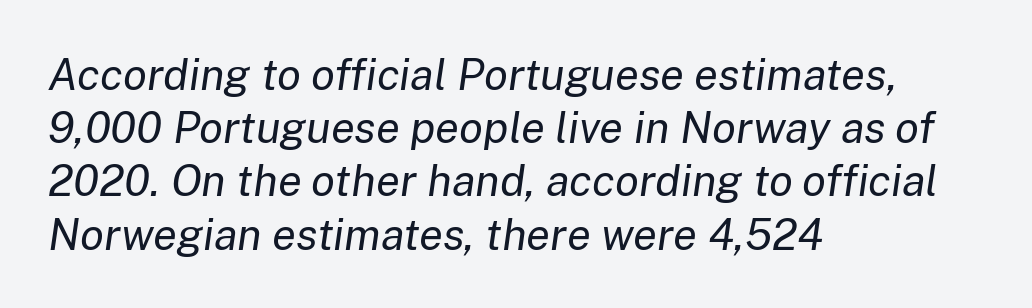
{"italic": "yes", "lean": "right", "slant_degrees": 8, "bold": "no", "weight": "regular", "width": "normal", "stroke_contrast": "low", "x_height": "medium", "monospaced": "no", "underline": "no", "align": "left", "line_spacing_ratio": 1.21, "letter_spacing": "normal", "letter_spacing_em": 0.0, "glyph_px": 44}
